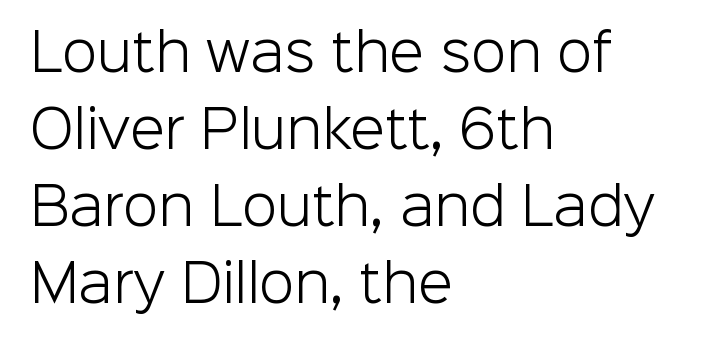
Designer's note — italics off, roman on. The string is rendered with underlining switched off. Note the varied advance widths — an 'i' is clearly narrower than an 'm'. The rendering shows plain stroke endings on the letterforms — a sans-serif design. Stems and bowls with no extra thickness — not bold. In terms of letterspacing, this is plain default setting.
